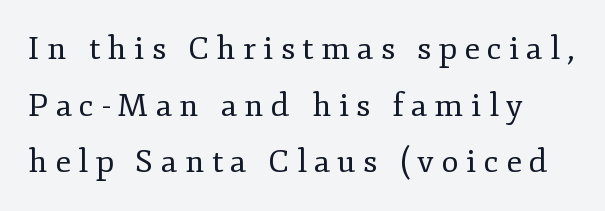
{"serif": "yes", "italic": "no", "bold": "no", "weight": "regular", "width": "normal", "stroke_contrast": "low", "x_height": "small", "monospaced": "no", "underline": "no", "line_spacing_ratio": 1.77, "letter_spacing": "wide", "letter_spacing_em": 0.23, "glyph_px": 32}
